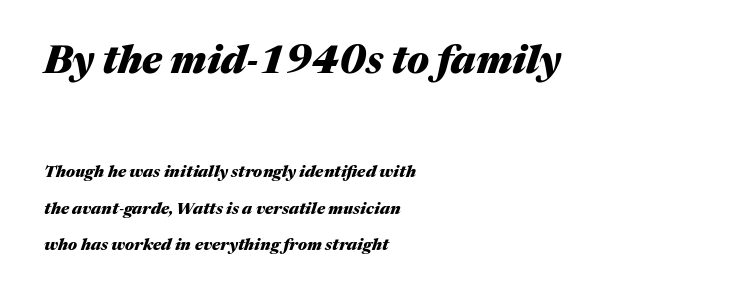
Q: Is the text bold? A: Yes.
Q: Is the text italic (slanted)? A: Yes, it leans right by about 17 degrees.
Q: Is the text underlined? A: No.
Q: How is the paragraph aligned? A: Left-aligned.
Q: Is the spacing between letters normal or unusually wide? A: Normal.
Q: Is the spacing between lines tight, normal or loose? A: Loose.
Q: Which block of text is set in a larger size, the first (top) or the second (bottom)? A: The first (top) one.
Q: Width (condensed, normal, or wide)? A: Normal.
Q: Stroke contrast? A: Medium.
Q: x-height? A: Medium.
Q: Monospaced? A: No.
